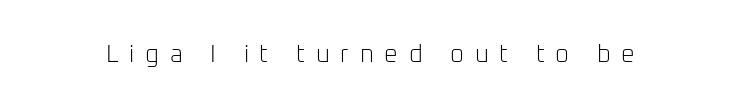
{"italic": "no", "bold": "no", "underline": "no", "letter_spacing": "wide", "letter_spacing_em": 0.45, "glyph_px": 24}
